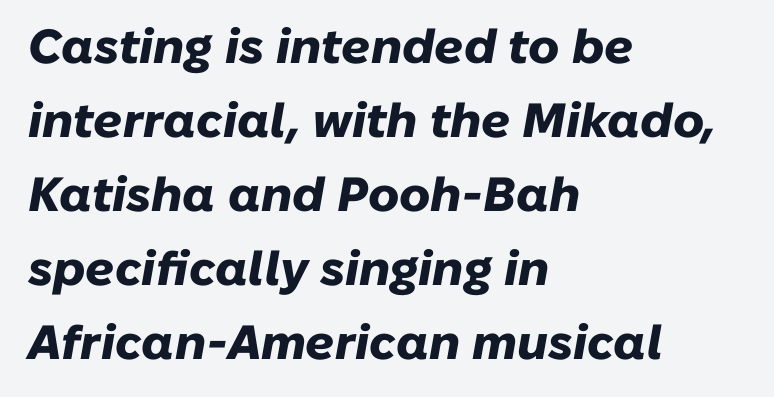
Short and long lines alike share a common starting point at left. Tracking here is standard; glyphs follow each other at the usual distance. Every letter is thick-stroked: bold, no question. The lettering tilts uniformly, giving the passage an italic look. Note the varied advance widths — an 'i' is clearly narrower than an 'm'. How would I describe the line gaps? Plain and ordinary.
